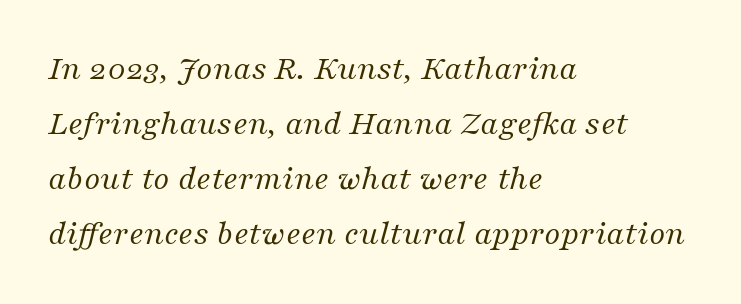
The image shows 35 px regular-weight serif type, italic (leaning right); set left-aligned, normal line spacing (1.57x), normal letter spacing, not underlined; medium stroke contrast and a medium x-height.
